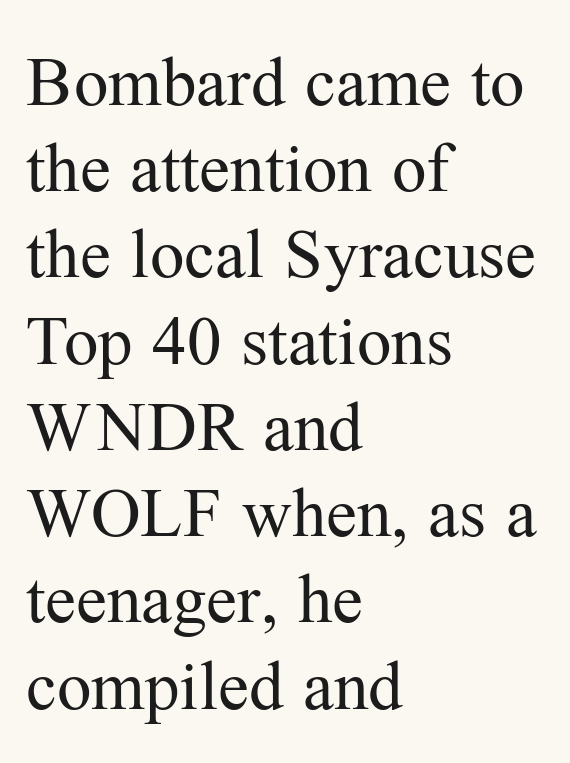
The image shows 69 px regular-weight serif type, upright; set left-aligned, normal line spacing (1.25x), normal letter spacing, not underlined; medium stroke contrast and a medium x-height.
